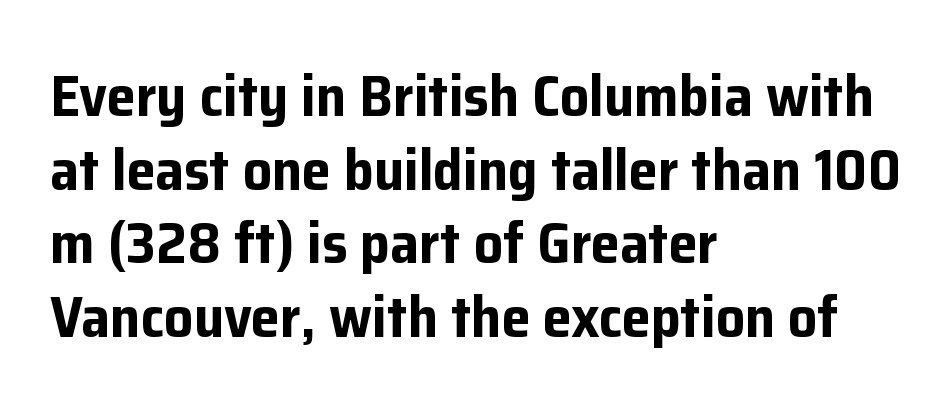
I'd call this a sans setting — the letters go barefoot. The face used here is proportionally spaced, like ordinary book or web type. Does the weight exceed regular? Yes, all the way to bold. The rendering anchors every line to the left-hand side. Students, observe: this is what conventionally led text looks like.
